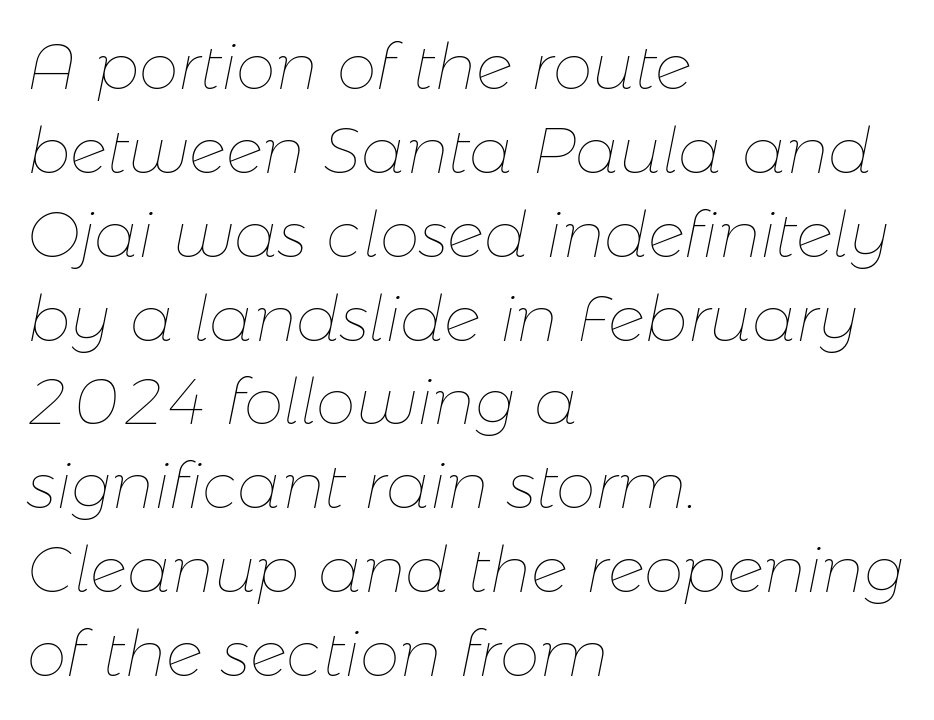
Each letter keeps its own natural width here, so spacing adapts to shape. If you drew a line through each stem, it would be angled. In terms of leading, this rendering sits right in the middle. Type without underlining. Words appear dense and cohesive because spacing is normal.
